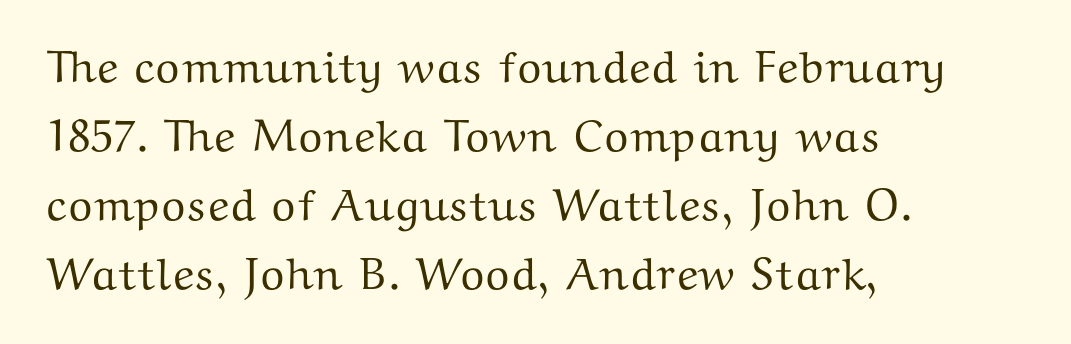
The image shows 45 px wide serif type, upright; set left-aligned, normal line spacing (1.53x), normal letter spacing, not underlined; medium stroke contrast and a medium x-height.
